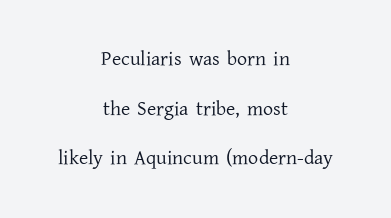
{"italic": "no", "bold": "no", "underline": "no", "align": "center", "line_spacing": "loose", "line_spacing_ratio": 2.48, "letter_spacing": "normal", "letter_spacing_em": 0.0, "glyph_px": 20}
